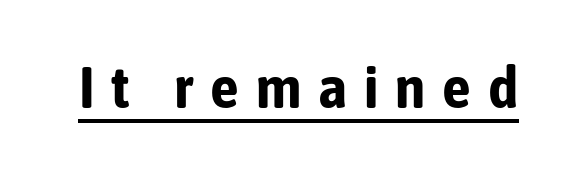
The characters display no serif detailing; their extremities are plain. Every word sits above its own underline. The rendering uses natural spacing where letterforms have individual widths. The passage shown has open, widely tracked lettering throughout. The type sits square on the baseline with zero lean. The sample has been set heavy, in full bold.
